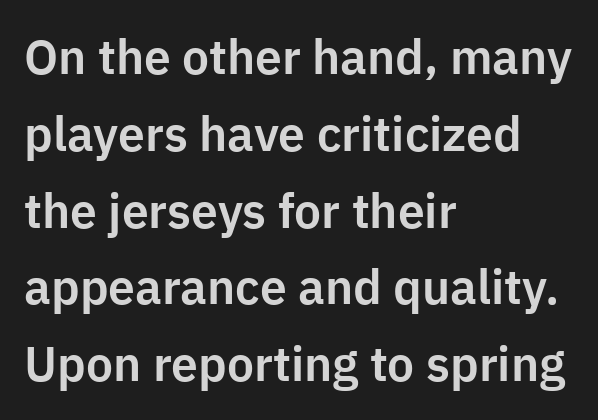
The typography opts for an upright posture over an oblique one. Tracking value appears to be zero — textbook default spacing. Whoever set this chose a conventional vertical rhythm. Each line starts at the same left margin while the right side varies. Clear beneath every line of the passage. These lines are composed in type without serifs.
